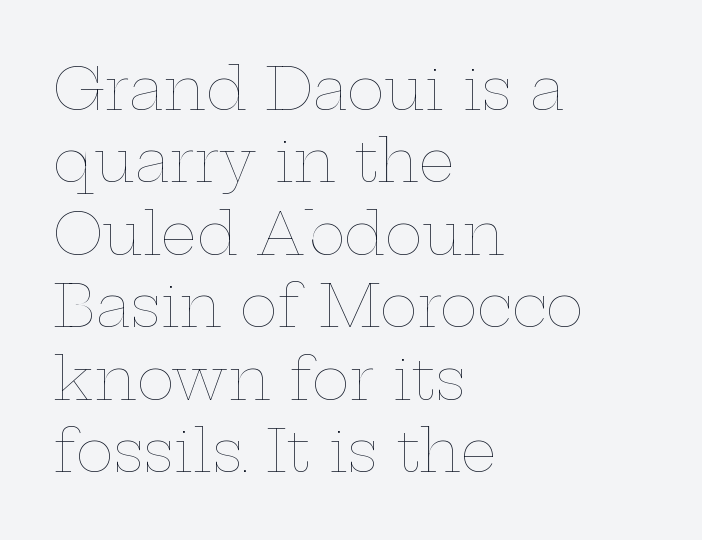
{"italic": "no", "bold": "no", "weight": "thin", "width": "wide", "stroke_contrast": "low", "x_height": "medium", "monospaced": "no", "underline": "no", "align": "left", "line_spacing": "normal", "line_spacing_ratio": 1.27, "letter_spacing": "normal", "letter_spacing_em": 0.0, "glyph_px": 57}
